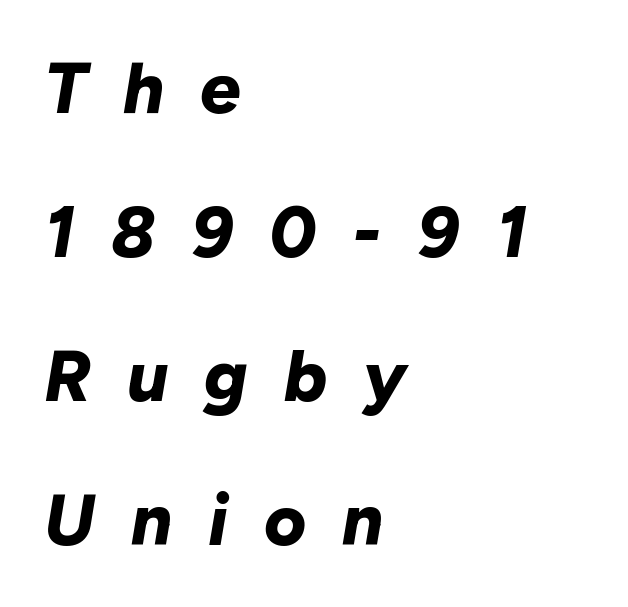
The image shows 72 px bold type, italic (leaning right); set left-aligned, loose line spacing (2.0x), unusually wide letter spacing (+0.5 em), not underlined; low stroke contrast and a medium x-height.
